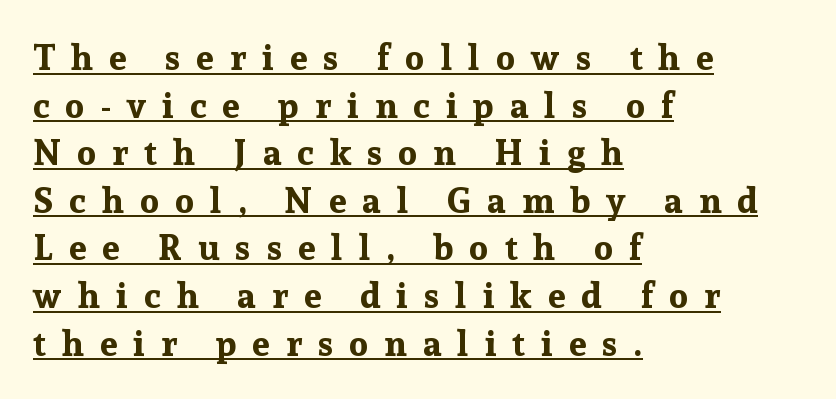
Q: Is the text bold? A: Yes.
Q: Is the text italic (slanted)? A: No, it is upright.
Q: Is the typeface a serif or a sans-serif typeface? A: Serif.
Q: Is the text underlined? A: Yes.
Q: How is the paragraph aligned? A: Left-aligned.
Q: Is the spacing between letters normal or unusually wide? A: Unusually wide.
Q: Is the spacing between lines tight, normal or loose? A: Normal.
Q: Width (condensed, normal, or wide)? A: Normal.
Q: Stroke contrast? A: Low.
Q: x-height? A: Medium.
Q: Monospaced? A: No.
